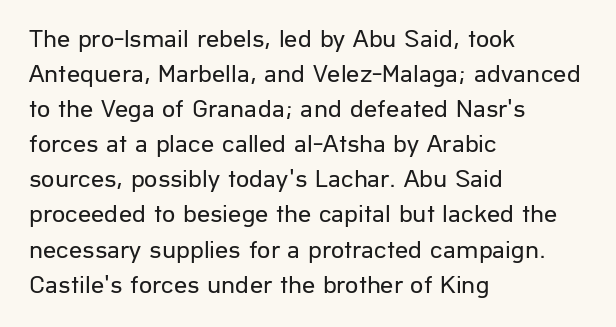
{"italic": "no", "bold": "no", "underline": "no", "align": "left", "line_spacing": "normal", "line_spacing_ratio": 1.35, "letter_spacing": "normal", "letter_spacing_em": 0.0, "glyph_px": 26}
